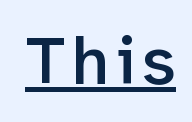
{"serif": "no", "italic": "no", "bold": "semi", "weight": "semibold", "width": "normal", "stroke_contrast": "low", "x_height": "medium", "monospaced": "no", "underline": "yes", "glyph_px": 67}
